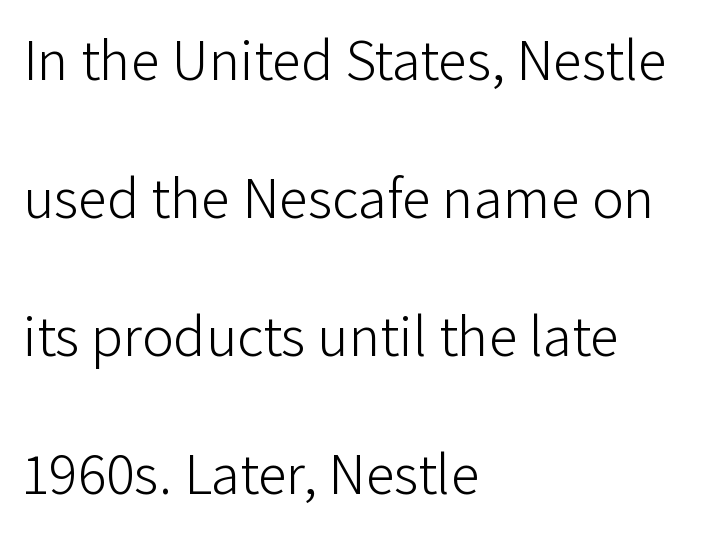
The image shows 59 px light sans-serif type, upright; set left-aligned, loose line spacing (2.34x), normal letter spacing, not underlined; low stroke contrast and a medium x-height.
